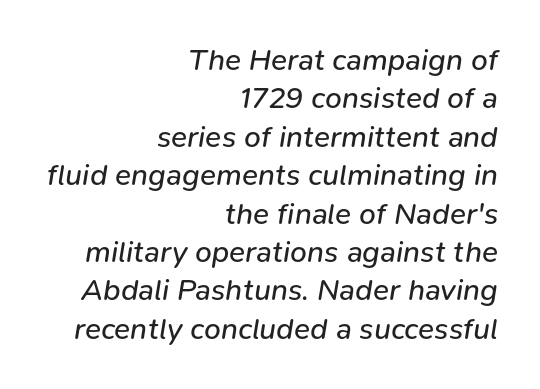
Q: Is the text bold? A: No.
Q: Is the text italic (slanted)? A: Yes, it leans right by about 9 degrees.
Q: Is the text underlined? A: No.
Q: How is the paragraph aligned? A: Right-aligned.
Q: Is the spacing between letters normal or unusually wide? A: Normal.
Q: Is the spacing between lines tight, normal or loose? A: Normal.
Q: Width (condensed, normal, or wide)? A: Normal.
Q: Stroke contrast? A: Low.
Q: x-height? A: Medium.
Q: Monospaced? A: No.
